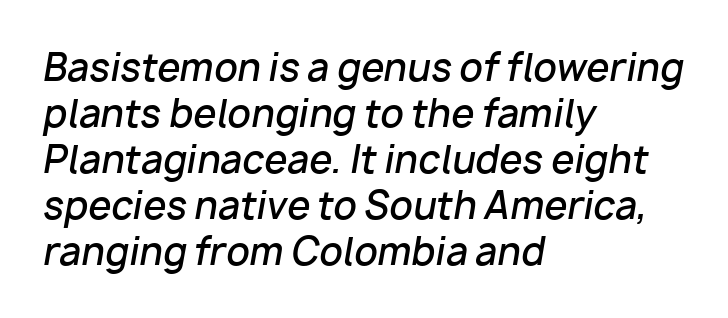
{"italic": "yes", "lean": "right", "slant_degrees": 10, "bold": "semi", "weight": "semibold", "width": "normal", "stroke_contrast": "low", "x_height": "medium", "monospaced": "no", "underline": "no", "align": "left", "line_spacing_ratio": 1.24, "letter_spacing": "normal", "letter_spacing_em": 0.0, "glyph_px": 37}
